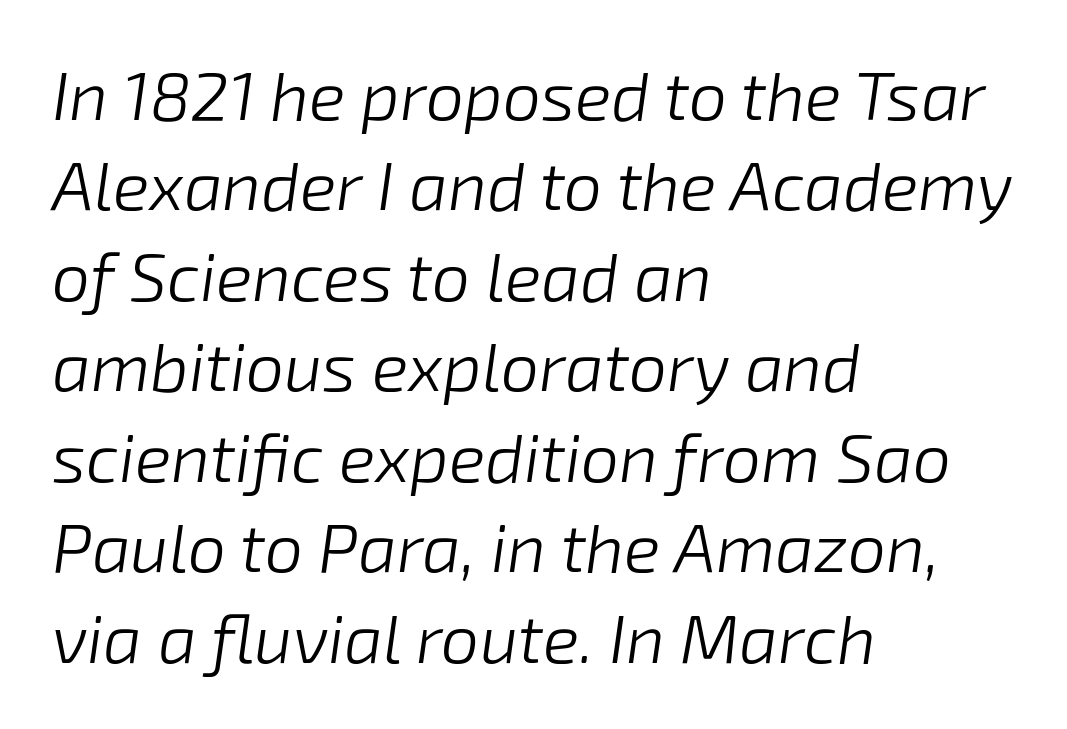
Q: Is the text bold? A: No.
Q: Is the text italic (slanted)? A: Yes, it leans right by about 8 degrees.
Q: Is the text underlined? A: No.
Q: How is the paragraph aligned? A: Left-aligned.
Q: Is the spacing between letters normal or unusually wide? A: Normal.
Q: Is the spacing between lines tight, normal or loose? A: Normal.
Q: Width (condensed, normal, or wide)? A: Normal.
Q: Stroke contrast? A: Low.
Q: x-height? A: Medium.
Q: Monospaced? A: No.
